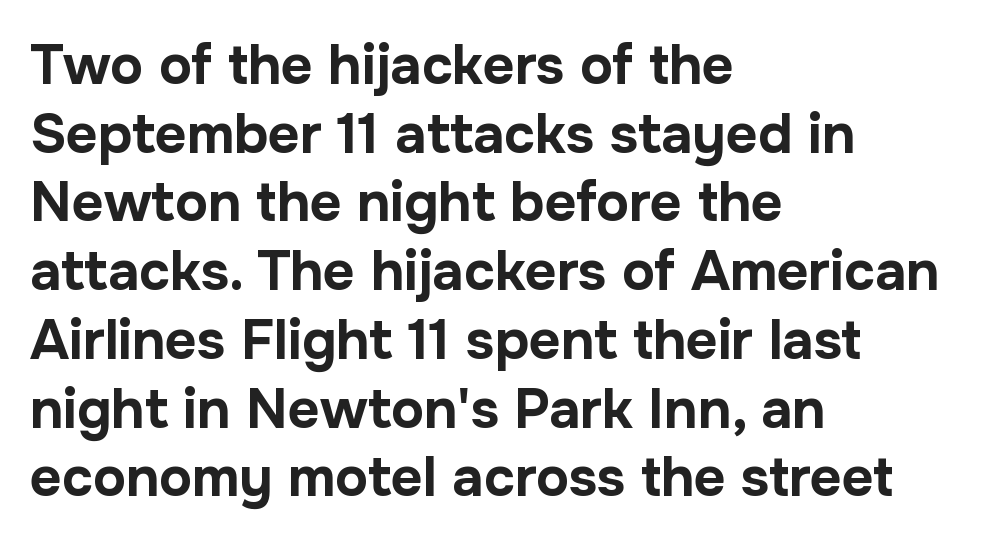
{"serif": "no", "italic": "no", "bold": "yes", "weight": "bold", "width": "normal", "stroke_contrast": "low", "x_height": "medium", "monospaced": "no", "underline": "no", "align": "left", "line_spacing": "normal", "line_spacing_ratio": 1.25, "letter_spacing": "normal", "letter_spacing_em": 0.0, "glyph_px": 55}
